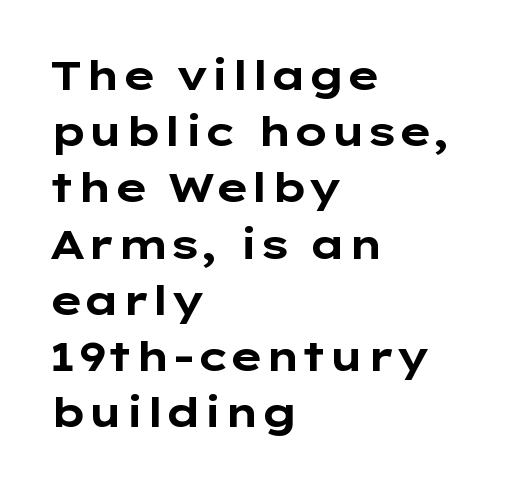
These lines carry a lot of weight — the face is fully bold. The letters carry no serifs — their stems end cleanly without finishing strokes. A clean baseline with only descenders dipping below it. The passage shown stacks its lines at a standard gap. Line beginnings align vertically; line endings do not.
